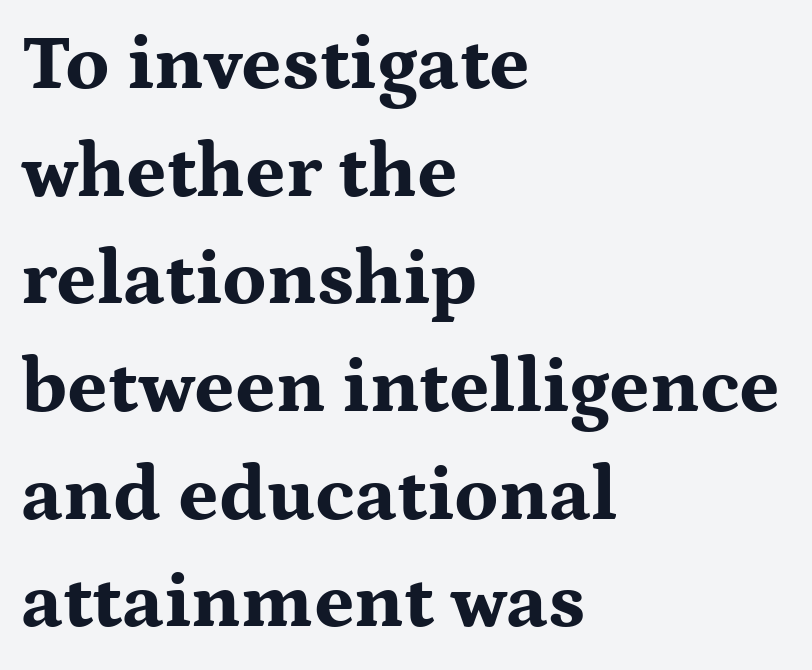
Q: Is the text bold? A: Yes.
Q: Is the text italic (slanted)? A: No, it is upright.
Q: Is the typeface a serif or a sans-serif typeface? A: Serif.
Q: Is the text underlined? A: No.
Q: How is the paragraph aligned? A: Left-aligned.
Q: Is the spacing between letters normal or unusually wide? A: Normal.
Q: Is the spacing between lines tight, normal or loose? A: Normal.
Q: Width (condensed, normal, or wide)? A: Wide.
Q: Stroke contrast? A: Medium.
Q: x-height? A: Medium.
Q: Monospaced? A: No.
